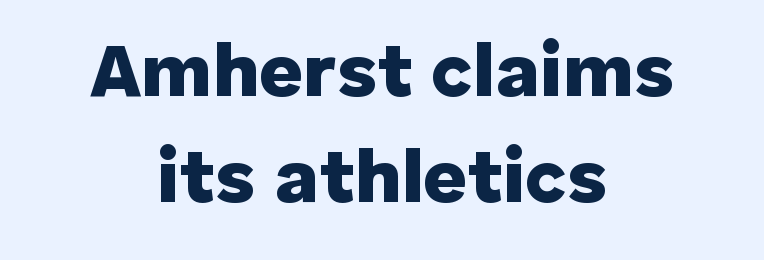
{"serif": "no", "italic": "no", "bold": "yes", "weight": "heavy", "width": "normal", "stroke_contrast": "low", "x_height": "medium", "monospaced": "no", "underline": "no", "align": "center", "line_spacing": "normal", "line_spacing_ratio": 1.4, "letter_spacing": "normal", "letter_spacing_em": 0.0, "glyph_px": 76}
